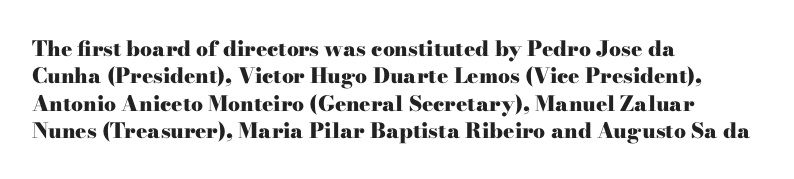
Q: Is the text bold? A: Yes.
Q: Is the text italic (slanted)? A: No, it is upright.
Q: Is the text underlined? A: No.
Q: How is the paragraph aligned? A: Left-aligned.
Q: Is the spacing between letters normal or unusually wide? A: Normal.
Q: Is the spacing between lines tight, normal or loose? A: Normal.
